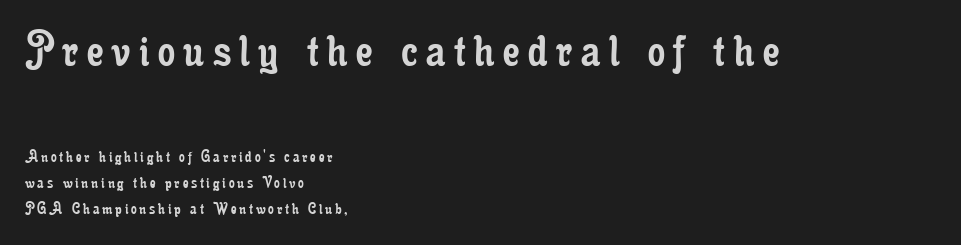
Q: Is the text bold? A: No.
Q: Is the text italic (slanted)? A: No, it is upright.
Q: Is the typeface a serif or a sans-serif typeface? A: Serif.
Q: Is the text underlined? A: No.
Q: How is the paragraph aligned? A: Left-aligned.
Q: Is the spacing between lines tight, normal or loose? A: Normal.
Q: Which block of text is set in a larger size, the first (top) or the second (bottom)? A: The first (top) one.
Q: Width (condensed, normal, or wide)? A: Condensed.
Q: Stroke contrast? A: Low.
Q: x-height? A: Small.
Q: Monospaced? A: No.
